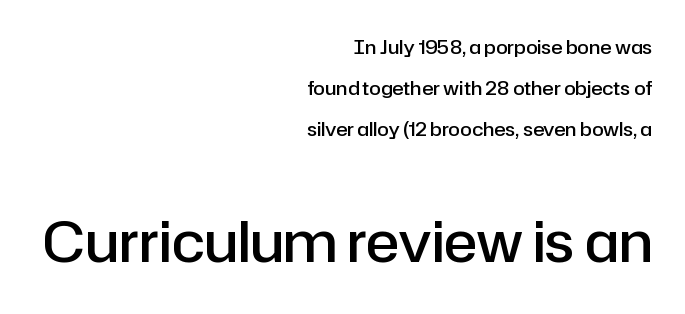
Proportional: the letters do not fall into vertical columns. Designer's note — italics off, roman on. Compared with typical body copy, the letter spacing here is the same. Typesetter's note: demi weight, one step under bold. Underline: absent. Right-aligned paragraph, ragged on the left.
